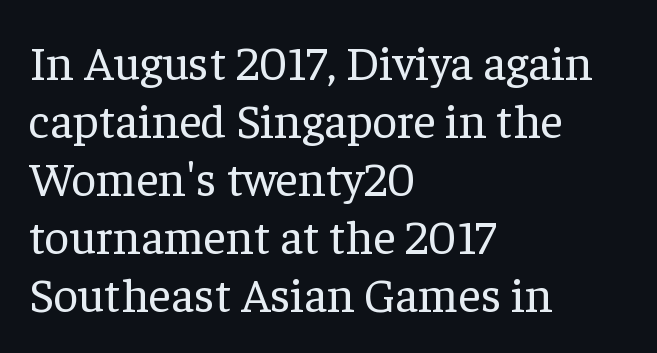
Q: Is the text bold? A: No.
Q: Is the text italic (slanted)? A: No, it is upright.
Q: Is the typeface a serif or a sans-serif typeface? A: Serif.
Q: Is the text underlined? A: No.
Q: How is the paragraph aligned? A: Left-aligned.
Q: Is the spacing between letters normal or unusually wide? A: Normal.
Q: Width (condensed, normal, or wide)? A: Normal.
Q: Stroke contrast? A: Low.
Q: x-height? A: Medium.
Q: Monospaced? A: No.
